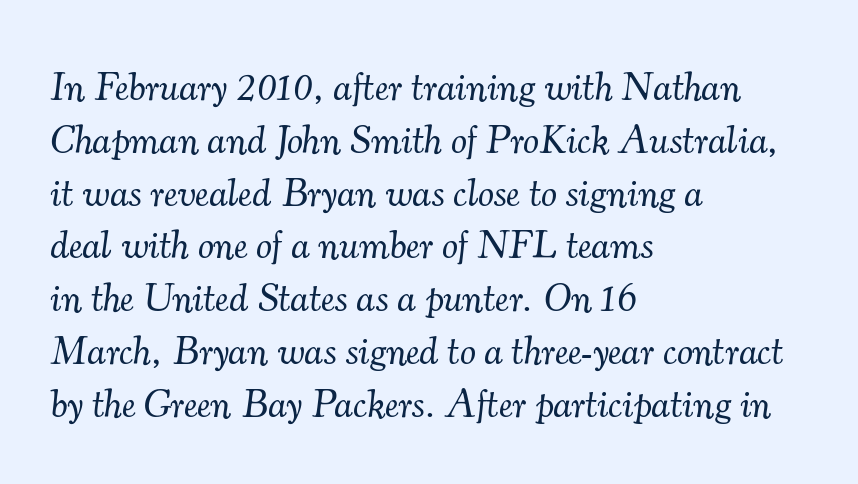
Q: Is the text bold? A: No.
Q: Is the text italic (slanted)? A: Yes, it leans right by about 7 degrees.
Q: Is the typeface a serif or a sans-serif typeface? A: Serif.
Q: Is the text underlined? A: No.
Q: How is the paragraph aligned? A: Left-aligned.
Q: Is the spacing between letters normal or unusually wide? A: Normal.
Q: Is the spacing between lines tight, normal or loose? A: Normal.
Q: Width (condensed, normal, or wide)? A: Normal.
Q: Stroke contrast? A: Medium.
Q: x-height? A: Small.
Q: Monospaced? A: No.
